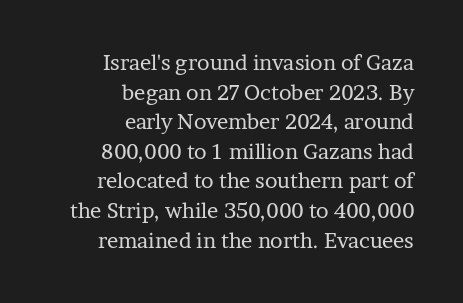
Does the leading feel generous? No, just average. Bare-footed words on every line. There is no visible air inserted between adjacent glyphs. The rendering anchors every line to the right-hand side. The weight would be labelled regular, book, light, or lighter still. Ordinary non-slanted type is in use.
